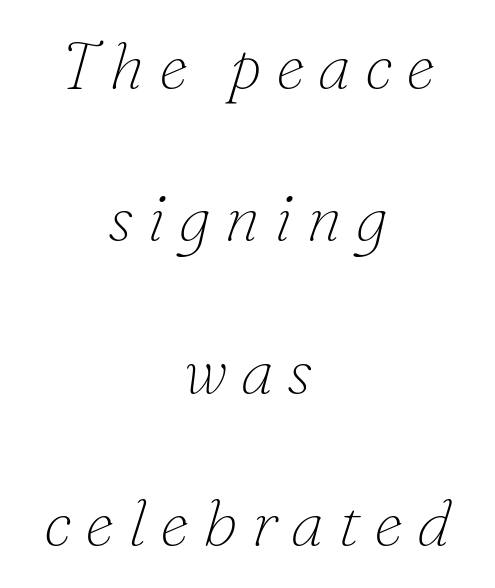
{"serif": "yes", "italic": "yes", "lean": "right", "slant_degrees": 16, "bold": "no", "weight": "thin", "width": "normal", "stroke_contrast": "low", "x_height": "small", "monospaced": "no", "underline": "no", "align": "center", "line_spacing": "loose", "line_spacing_ratio": 2.31, "letter_spacing": "wide", "letter_spacing_em": 0.21, "glyph_px": 66}
